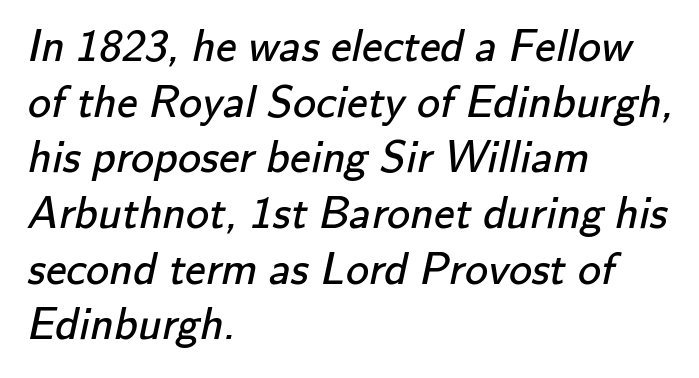
Q: Is the text bold? A: No.
Q: Is the typeface a serif or a sans-serif typeface? A: Sans-serif.
Q: Is the text underlined? A: No.
Q: How is the paragraph aligned? A: Left-aligned.
Q: Is the spacing between letters normal or unusually wide? A: Normal.
Q: Width (condensed, normal, or wide)? A: Normal.
Q: Stroke contrast? A: Low.
Q: x-height? A: Small.
Q: Monospaced? A: No.
